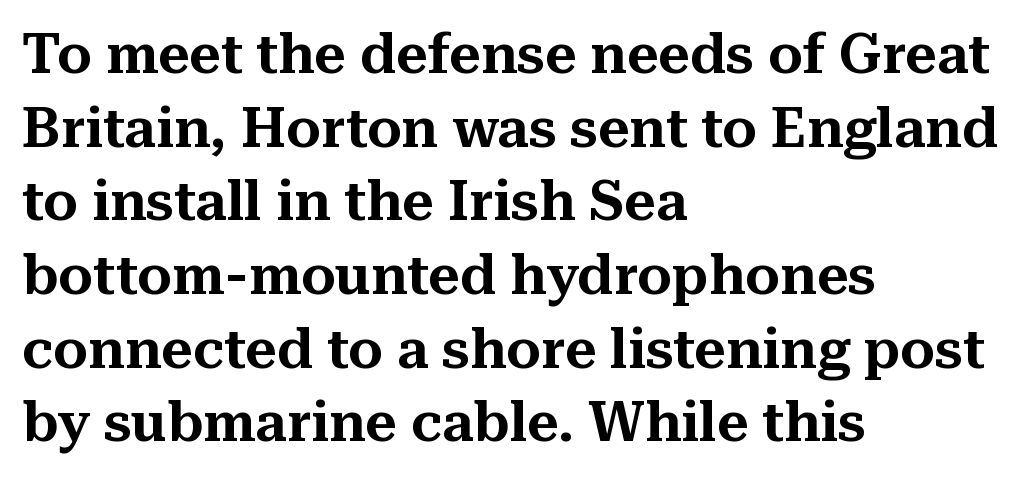
Default kerning and tracking; the words read as compact shapes. Here the designer chose a conventional face with non-uniform glyph widths. This is serif lettering, the kind often seen in printed books. Every character sits straight up, as roman type does. Leading matches the norm, producing a regular column.
